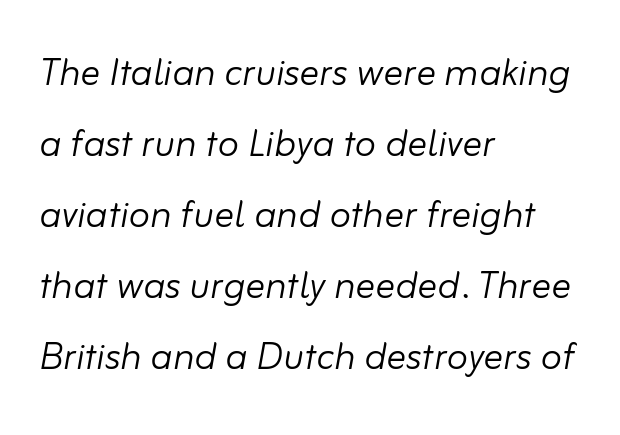
Just letters on the line, the space beneath them empty. This is oblique type, the kind used for emphasis or titles. These lines are rendered in a variable-pitch font. In terms of letterspacing, this is plain default setting. These lines sit exactly where default settings would place them. Line starts are locked; line ends wander.
